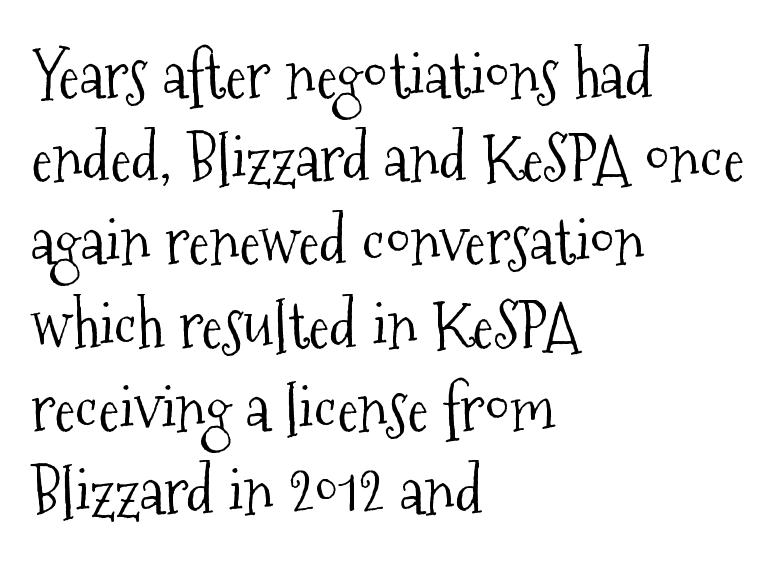
Honestly, the letter spacing is just normal — you wouldn't notice it. Reading down the column, the eye jumps a familiar distance to each next line. Check under the words: just untouched page. Line beginnings align vertically; line endings do not. The cut favours lightness, reaching ordinary text weight at its darkest. Old-style or modern, the face here clearly has serifs.
